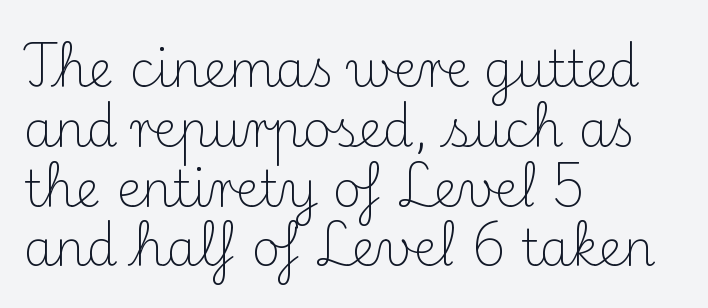
Honestly, there is no underline to notice here at all. The text block is weighted toward the left margin, trailing off unevenly rightward. A typesetter would mark this as roman, not italic. This sample uses plain, unmodified letter spacing. The letters look calm and open, with moderate or lighter stems.
